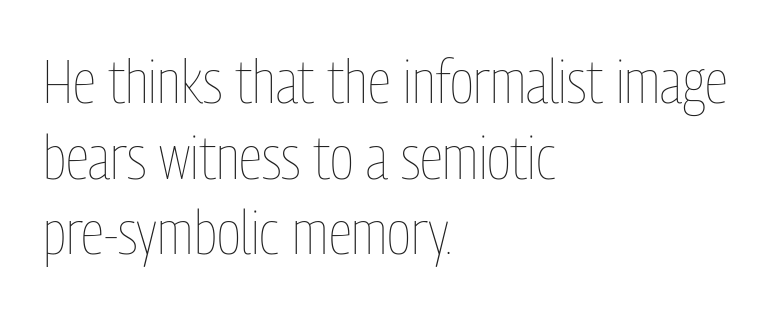
The image shows 61 px thin, condensed type, upright; set left-aligned, line spacing 1.24x, normal letter spacing, not underlined; low stroke contrast and a medium x-height.
